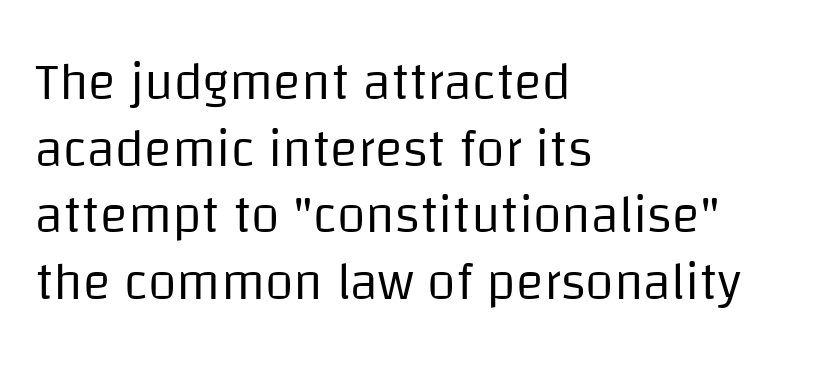
Q: Is the text bold? A: No.
Q: Is the text italic (slanted)? A: No, it is upright.
Q: Is the typeface a serif or a sans-serif typeface? A: Sans-serif.
Q: Is the text underlined? A: No.
Q: How is the paragraph aligned? A: Left-aligned.
Q: Is the spacing between letters normal or unusually wide? A: Normal.
Q: Is the spacing between lines tight, normal or loose? A: Normal.
Q: Width (condensed, normal, or wide)? A: Normal.
Q: Stroke contrast? A: Low.
Q: x-height? A: Large.
Q: Monospaced? A: No.
